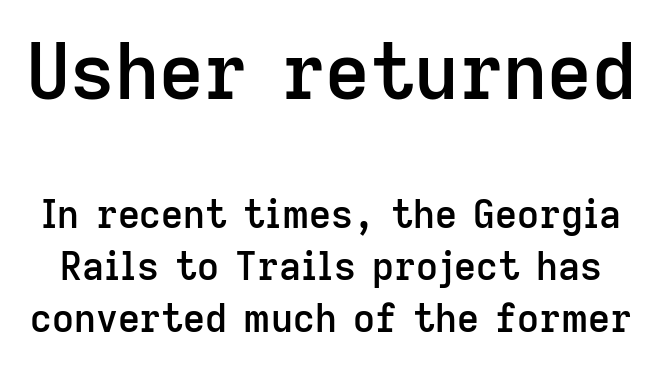
The image shows 77 px semibold sans-serif type, upright; set normal line spacing (1.37x), normal letter spacing, not underlined; the first (top) block is 2.03x larger; low stroke contrast and a medium x-height.
